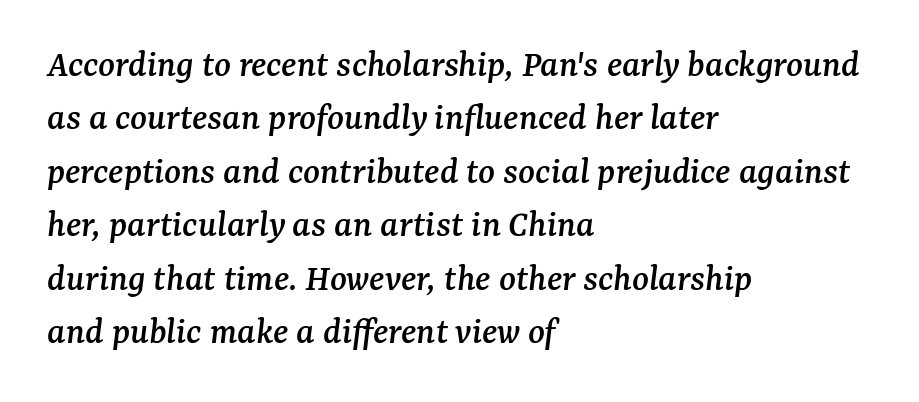
Q: Is the text italic (slanted)? A: Yes, it leans right by about 7 degrees.
Q: Is the typeface a serif or a sans-serif typeface? A: Serif.
Q: Is the text underlined? A: No.
Q: How is the paragraph aligned? A: Left-aligned.
Q: Is the spacing between letters normal or unusually wide? A: Normal.
Q: Is the spacing between lines tight, normal or loose? A: Normal.
Q: Width (condensed, normal, or wide)? A: Normal.
Q: Stroke contrast? A: Medium.
Q: x-height? A: Medium.
Q: Monospaced? A: No.
